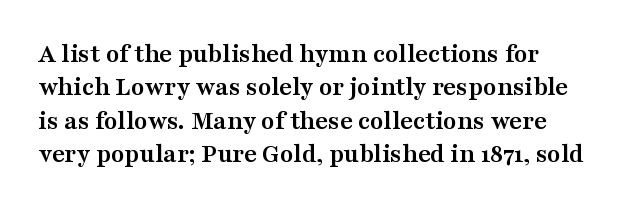
Between one letter and the next there's only the usual sliver of space. Do the letters lean? They stand straight. The typesetting leans heavy: a genuine bold. Each row of text sits above clean, open space.
